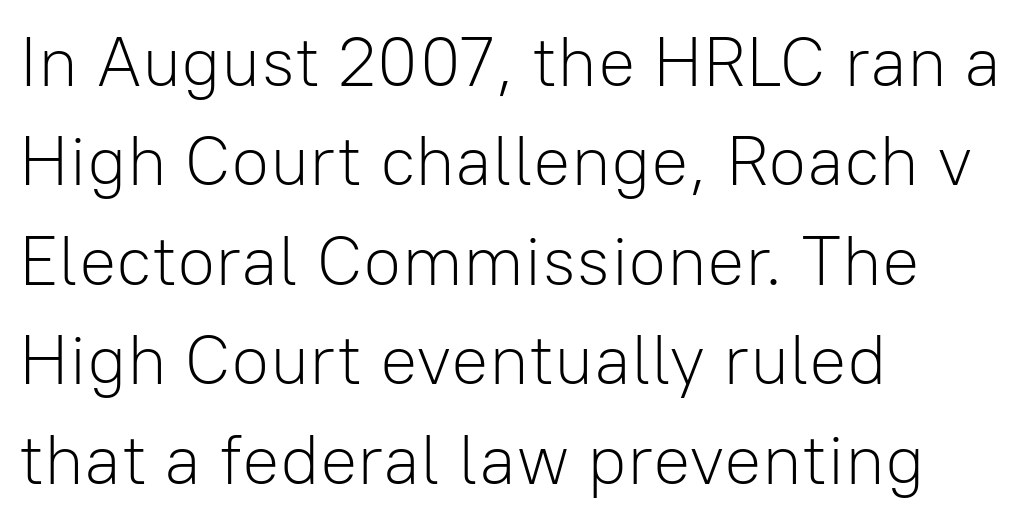
Q: Is the text bold? A: No.
Q: Is the text italic (slanted)? A: No, it is upright.
Q: Is the typeface a serif or a sans-serif typeface? A: Sans-serif.
Q: Is the text underlined? A: No.
Q: How is the paragraph aligned? A: Left-aligned.
Q: Is the spacing between letters normal or unusually wide? A: Normal.
Q: Is the spacing between lines tight, normal or loose? A: Normal.
Q: Width (condensed, normal, or wide)? A: Normal.
Q: Stroke contrast? A: Low.
Q: x-height? A: Medium.
Q: Monospaced? A: No.
